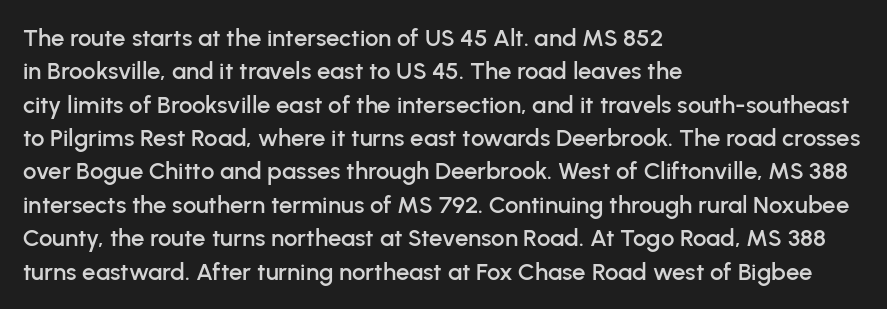
{"italic": "no", "underline": "no", "align": "left", "line_spacing": "normal", "line_spacing_ratio": 1.39, "letter_spacing": "normal", "letter_spacing_em": 0.0, "glyph_px": 24}
